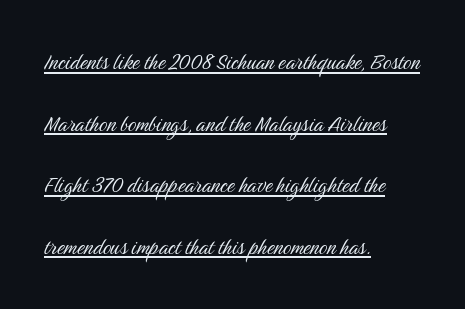
Stems and bowls with no extra thickness — not bold. Is there an underline? Yes — a line sits under the letters. You could fit nearly another row in the gap between these rows. Caption: multi-line text, flush left, ragged right.
